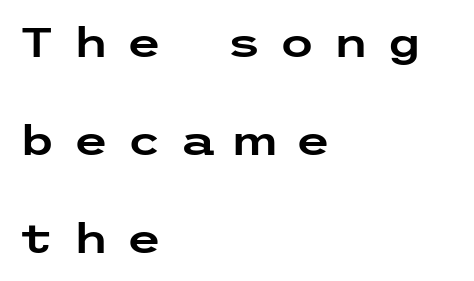
Q: Is the text italic (slanted)? A: No, it is upright.
Q: Is the typeface a serif or a sans-serif typeface? A: Sans-serif.
Q: Is the text underlined? A: No.
Q: How is the paragraph aligned? A: Left-aligned.
Q: Is the spacing between letters normal or unusually wide? A: Unusually wide.
Q: Is the spacing between lines tight, normal or loose? A: Loose.
Q: Width (condensed, normal, or wide)? A: Wide.
Q: Stroke contrast? A: Low.
Q: x-height? A: Medium.
